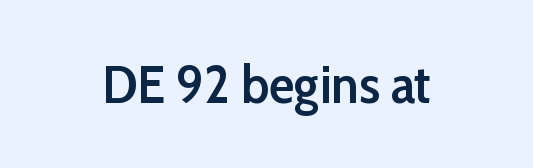
Nope, no serifs anywhere on these letters. Students, note that the glyphs here touch the page at normal intervals. The specimen reads as upright at a glance. Do the characters align in a grid? No, the font is proportional. Underline: absent.
